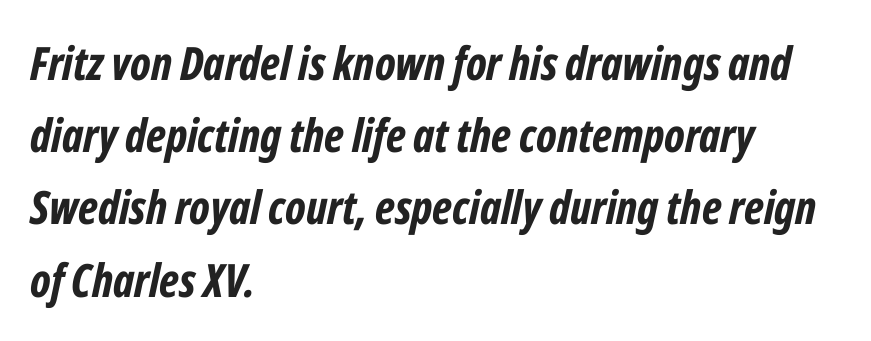
Q: Is the text bold? A: Yes.
Q: Is the text italic (slanted)? A: Yes, it leans right by about 12 degrees.
Q: Is the text underlined? A: No.
Q: How is the paragraph aligned? A: Left-aligned.
Q: Is the spacing between letters normal or unusually wide? A: Normal.
Q: Is the spacing between lines tight, normal or loose? A: Normal.
Q: Width (condensed, normal, or wide)? A: Condensed.
Q: Stroke contrast? A: Low.
Q: x-height? A: Medium.
Q: Monospaced? A: No.
